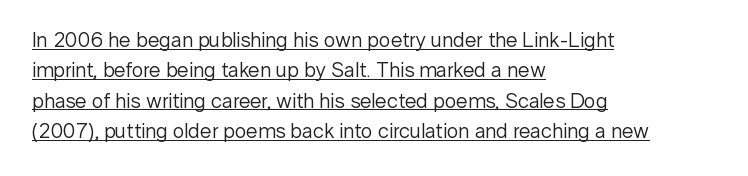
Q: Is the text bold? A: No.
Q: Is the text italic (slanted)? A: No, it is upright.
Q: Is the text underlined? A: Yes.
Q: How is the paragraph aligned? A: Left-aligned.
Q: Is the spacing between letters normal or unusually wide? A: Normal.
Q: Is the spacing between lines tight, normal or loose? A: Normal.
